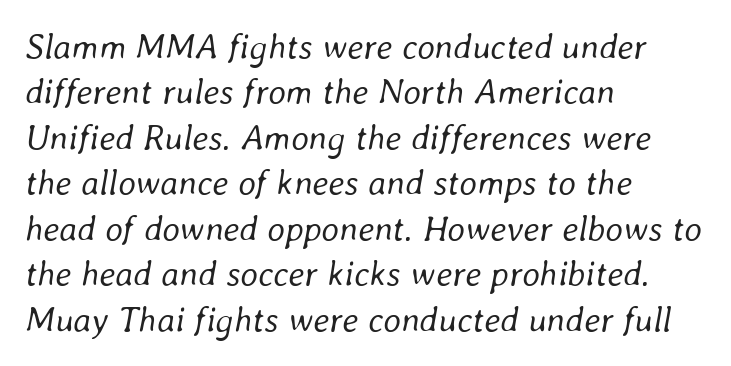
{"italic": "yes", "lean": "right", "slant_degrees": 8, "bold": "no", "weight": "regular", "width": "normal", "stroke_contrast": "low", "x_height": "medium", "monospaced": "no", "underline": "no", "align": "left", "line_spacing": "normal", "line_spacing_ratio": 1.3, "letter_spacing": "normal", "letter_spacing_em": 0.0, "glyph_px": 35}
